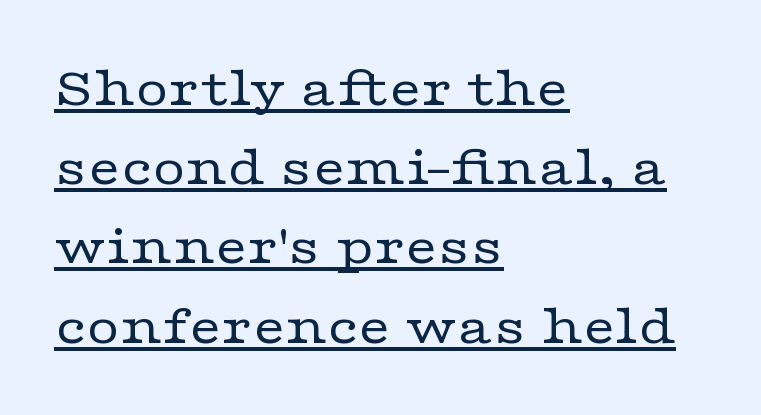
{"serif": "yes", "italic": "no", "bold": "no", "weight": "regular", "width": "wide", "stroke_contrast": "low", "x_height": "medium", "monospaced": "no", "underline": "yes", "align": "left", "line_spacing": "normal", "line_spacing_ratio": 1.39, "letter_spacing": "normal", "letter_spacing_em": 0.0, "glyph_px": 57}
